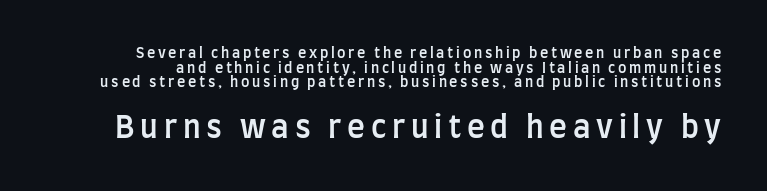
The block sitting lower on the canvas is the one with enlarged characters. Nope, no serifs anywhere on these letters. Looks like regular typesetting: each glyph gets only the width it needs. It's the straight-up-and-down kind of type.
